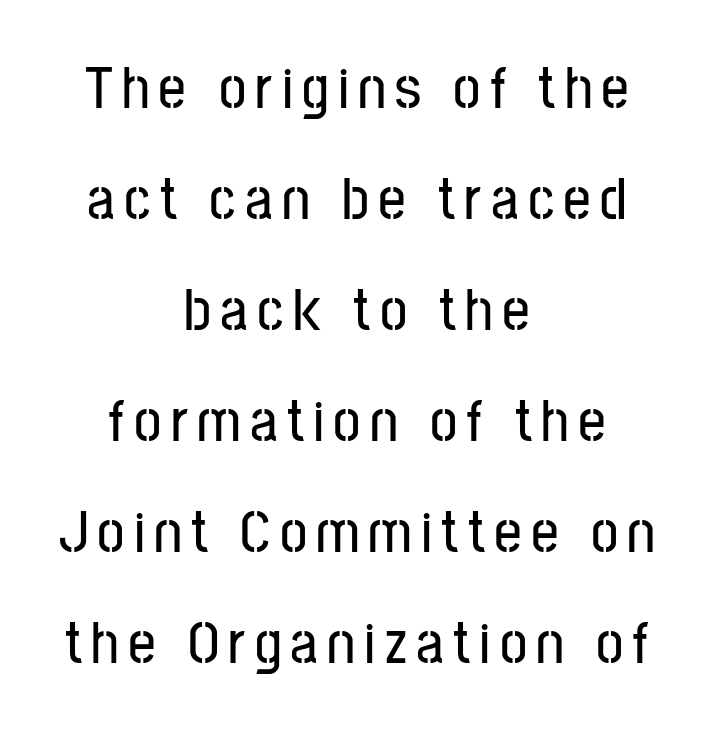
When letters stand straight like this, we call the style roman or upright. I'd call this a sans setting — the letters go barefoot. Does the copy run flush right? No — it is centered line by line. The words here are not underlined.
